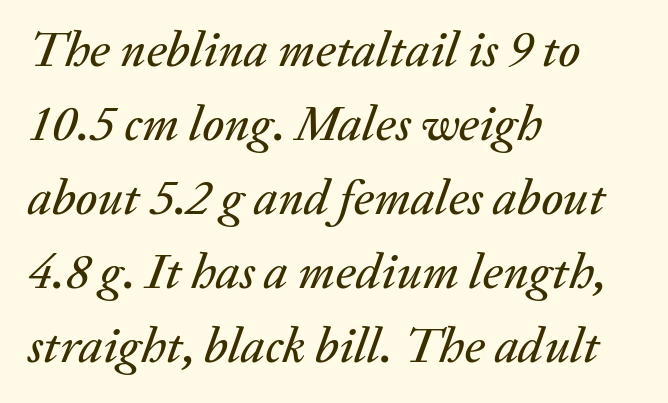
{"italic": "yes", "lean": "right", "slant_degrees": 20, "width": "normal", "stroke_contrast": "medium", "x_height": "medium", "monospaced": "no", "underline": "no", "align": "left", "line_spacing": "normal", "line_spacing_ratio": 1.48, "letter_spacing": "normal", "letter_spacing_em": 0.0, "glyph_px": 50}
